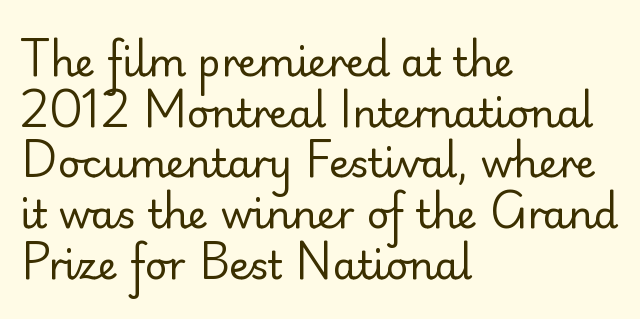
This rendering employs a face without finishing strokes, i.e., a sans-serif. Each letter keeps its own natural width here, so spacing adapts to shape. No word sits above an underline. The typesetter chose a ragged-right arrangement here. This sample uses an upright cut, with every glyph sitting square on the baseline. Vertical spacing — default.
